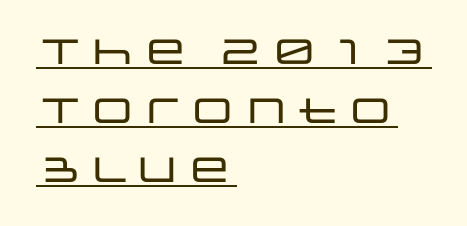
{"serif": "no", "italic": "no", "width": "wide", "stroke_contrast": "low", "x_height": "large", "monospaced": "no", "underline": "yes", "align": "left", "line_spacing": "normal", "line_spacing_ratio": 1.69, "letter_spacing": "normal", "letter_spacing_em": 0.0, "glyph_px": 35}
